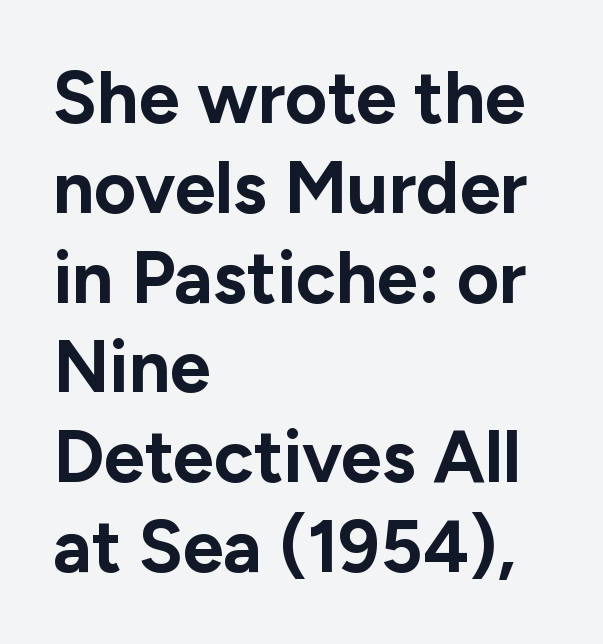
Q: Is the text bold? A: Yes.
Q: Is the text italic (slanted)? A: No, it is upright.
Q: Is the typeface a serif or a sans-serif typeface? A: Sans-serif.
Q: Is the text underlined? A: No.
Q: How is the paragraph aligned? A: Left-aligned.
Q: Is the spacing between letters normal or unusually wide? A: Normal.
Q: Width (condensed, normal, or wide)? A: Normal.
Q: Stroke contrast? A: Low.
Q: x-height? A: Medium.
Q: Monospaced? A: No.
